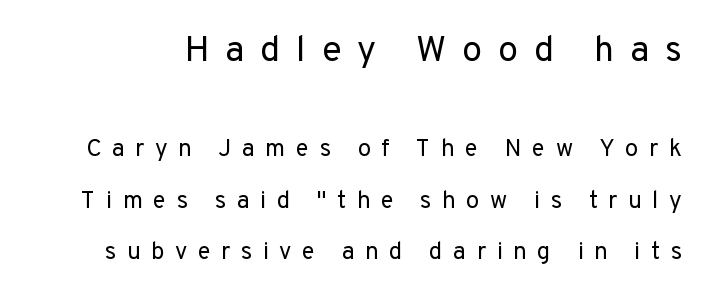
The image shows 36 px regular-weight sans-serif type, upright; set loose line spacing (2.13x), unusually wide letter spacing (+0.44 em), not underlined; the first (top) block is 1.5x larger; low stroke contrast and a medium x-height.
